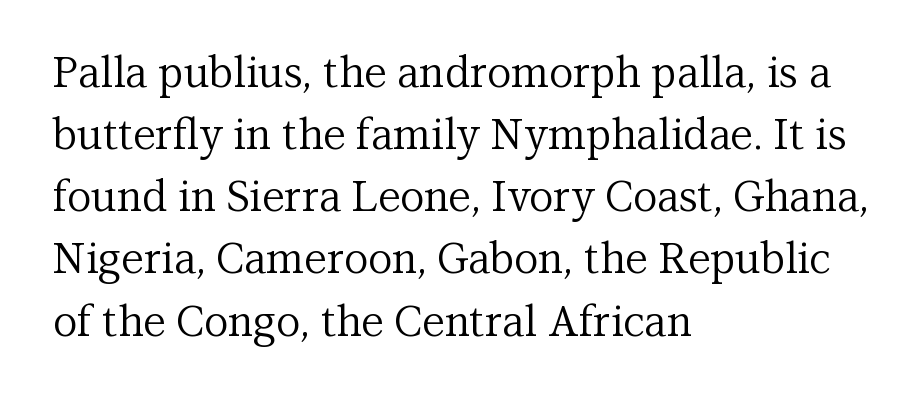
Q: Is the text bold? A: No.
Q: Is the text italic (slanted)? A: No, it is upright.
Q: Is the typeface a serif or a sans-serif typeface? A: Serif.
Q: Is the text underlined? A: No.
Q: How is the paragraph aligned? A: Left-aligned.
Q: Is the spacing between letters normal or unusually wide? A: Normal.
Q: Is the spacing between lines tight, normal or loose? A: Normal.
Q: Width (condensed, normal, or wide)? A: Normal.
Q: Stroke contrast? A: Medium.
Q: x-height? A: Medium.
Q: Monospaced? A: No.
